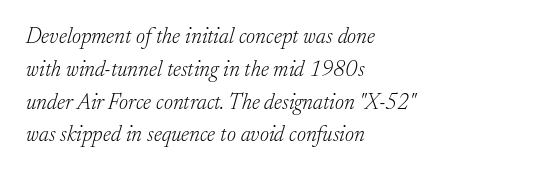
Q: Is the text bold? A: No.
Q: Is the text italic (slanted)? A: Yes, it leans right by about 17 degrees.
Q: Is the text underlined? A: No.
Q: How is the paragraph aligned? A: Left-aligned.
Q: Is the spacing between letters normal or unusually wide? A: Normal.
Q: Is the spacing between lines tight, normal or loose? A: Normal.
